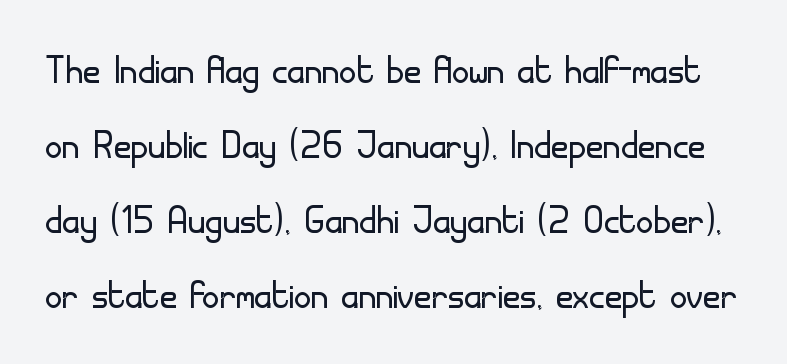
The image shows 48 px light sans-serif type, upright; set normal line spacing (1.56x), normal letter spacing, not underlined; low stroke contrast and a small x-height.
